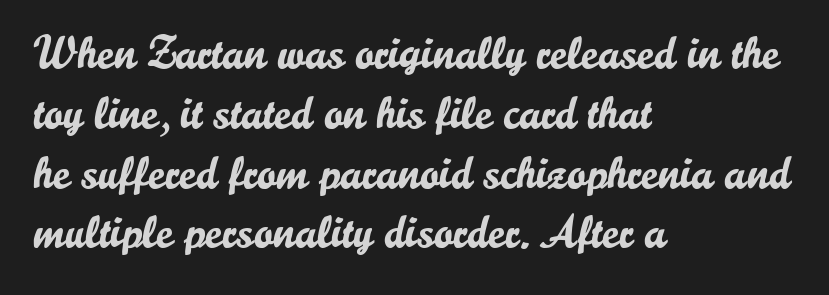
The image shows 46 px sans-serif type; set left-aligned, normal line spacing (1.3x), normal letter spacing, not underlined; low stroke contrast and a small x-height.
